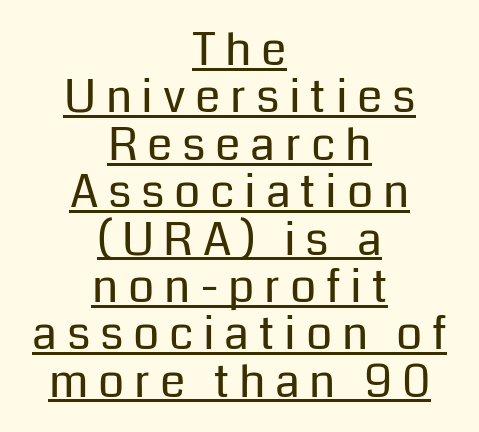
Q: Is the text bold? A: No.
Q: Is the text italic (slanted)? A: No, it is upright.
Q: Is the typeface a serif or a sans-serif typeface? A: Sans-serif.
Q: Is the text underlined? A: Yes.
Q: How is the paragraph aligned? A: Centered.
Q: Is the spacing between letters normal or unusually wide? A: Unusually wide.
Q: Is the spacing between lines tight, normal or loose? A: Tight.
Q: Width (condensed, normal, or wide)? A: Normal.
Q: Stroke contrast? A: Low.
Q: x-height? A: Medium.
Q: Monospaced? A: No.
